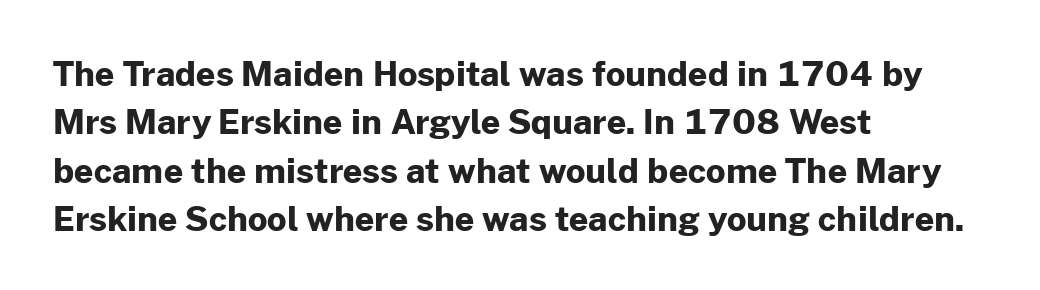
{"serif": "no", "italic": "no", "bold": "yes", "weight": "bold", "width": "normal", "stroke_contrast": "low", "x_height": "medium", "monospaced": "no", "underline": "no", "align": "left", "line_spacing": "normal", "line_spacing_ratio": 1.42, "letter_spacing": "normal", "letter_spacing_em": 0.0, "glyph_px": 34}
